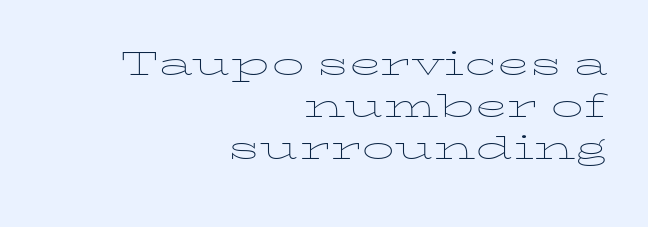
Spacing verdict: proportional, widths tailored to each character. Compared with typical paragraphs, the rows here are closer together. Short note: letters normally spaced. Underlining? Definitely not there.
